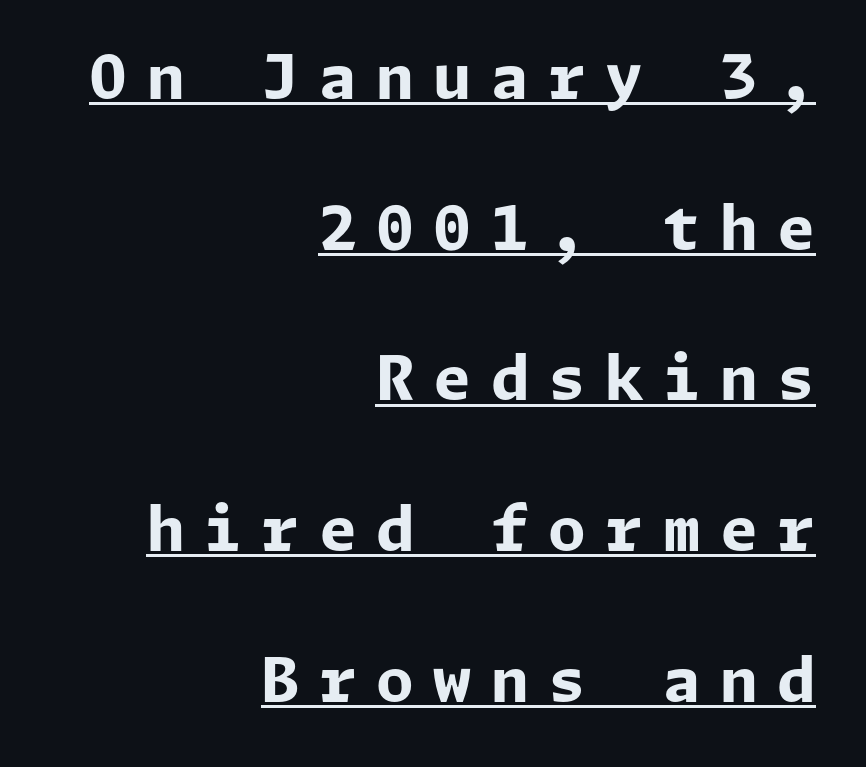
Q: Is the text bold? A: Yes.
Q: Is the text italic (slanted)? A: No, it is upright.
Q: Is the typeface a serif or a sans-serif typeface? A: Sans-serif.
Q: Is the text underlined? A: Yes.
Q: How is the paragraph aligned? A: Right-aligned.
Q: Is the spacing between letters normal or unusually wide? A: Unusually wide.
Q: Is the spacing between lines tight, normal or loose? A: Loose.
Q: Width (condensed, normal, or wide)? A: Normal.
Q: Stroke contrast? A: Low.
Q: x-height? A: Medium.
